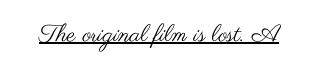
The image shows 24 px text type; set normal letter spacing, underlined.
